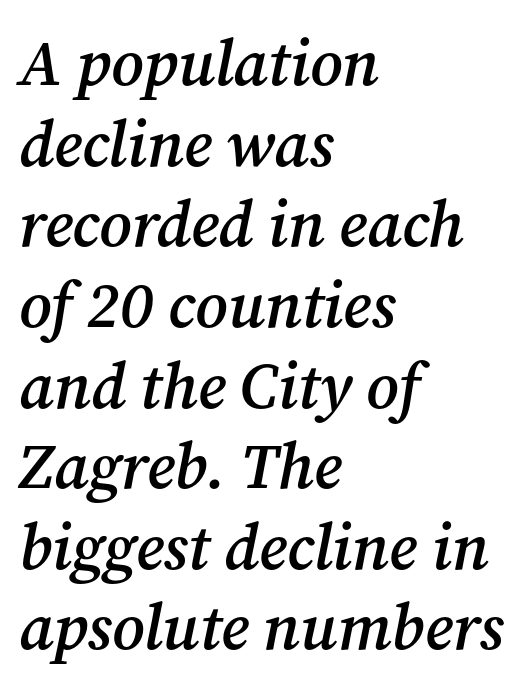
The image shows 64 px semibold serif type, italic (leaning right); set left-aligned, normal line spacing (1.26x), normal letter spacing, not underlined; medium stroke contrast and a medium x-height.
